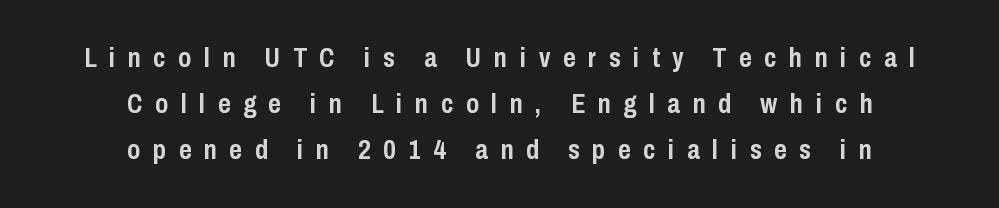
The foot of each line stays bare and open. Normally led — the rows are evenly, conventionally spaced. A typesetter would call this heavily tracked-out type. Ascenders rise straight up at ninety degrees.
